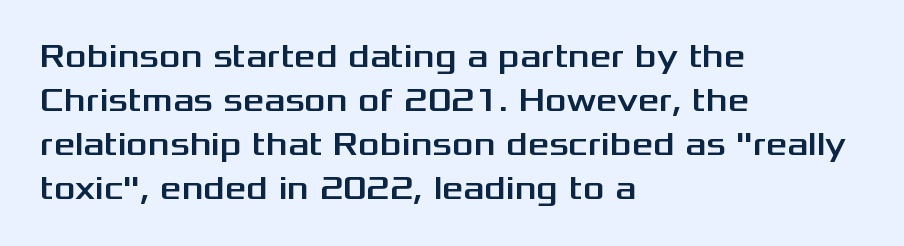
Underline: absent. The gaps between neighbouring characters are ordinary and unremarkable. Quick note: interline space is typical. Font category for this specimen: sans-serif. Teacher's note: observe the even left margin — that is flush-left alignment. The font's upright variant was chosen for this text.
